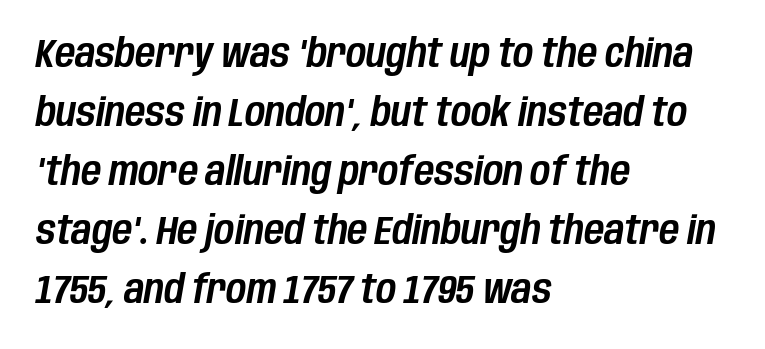
{"italic": "yes", "lean": "right", "slant_degrees": 10, "width": "condensed", "stroke_contrast": "low", "x_height": "large", "monospaced": "no", "underline": "no", "align": "left", "line_spacing": "normal", "line_spacing_ratio": 1.51, "letter_spacing": "normal", "letter_spacing_em": 0.0, "glyph_px": 39}
